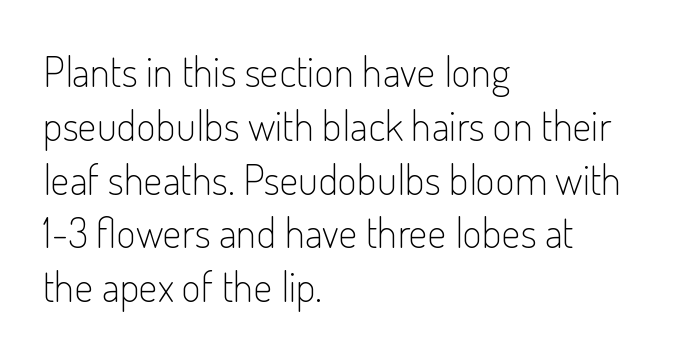
{"serif": "no", "italic": "no", "bold": "no", "weight": "light", "width": "condensed", "stroke_contrast": "low", "x_height": "small", "monospaced": "no", "underline": "no", "align": "left", "line_spacing": "normal", "line_spacing_ratio": 1.28, "letter_spacing": "normal", "letter_spacing_em": 0.0, "glyph_px": 42}
